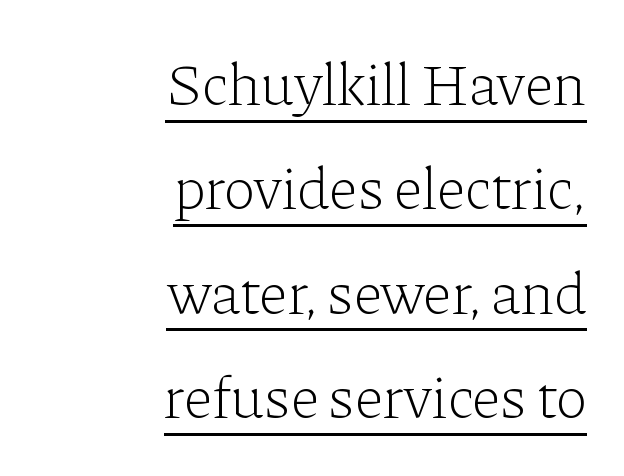
The image shows 60 px light serif type, upright; set right-aligned, line spacing 1.74x, normal letter spacing, underlined; low stroke contrast and a medium x-height.
